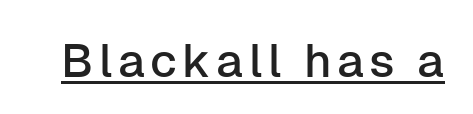
Q: Is the text italic (slanted)? A: No, it is upright.
Q: Is the typeface a serif or a sans-serif typeface? A: Sans-serif.
Q: Is the text underlined? A: Yes.
Q: Width (condensed, normal, or wide)? A: Normal.
Q: Stroke contrast? A: Low.
Q: x-height? A: Medium.
Q: Monospaced? A: No.
